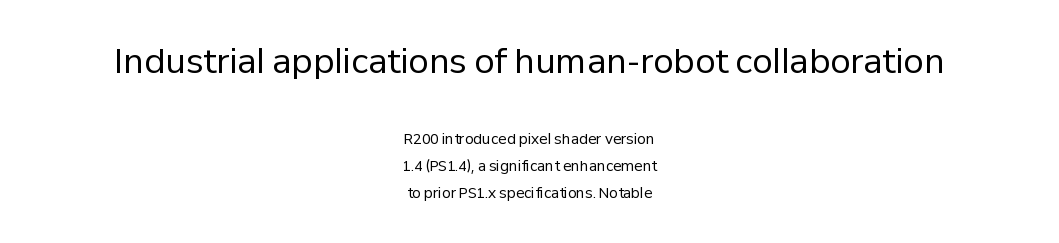
Check under the words: just untouched page. A centered setting, common on invitations and titles, is used for this passage. Nobody touched the tracking dial on this one. Serifs: no, the terminals of the letterforms are clean. The emphasis by scale lands on block number one, above.
